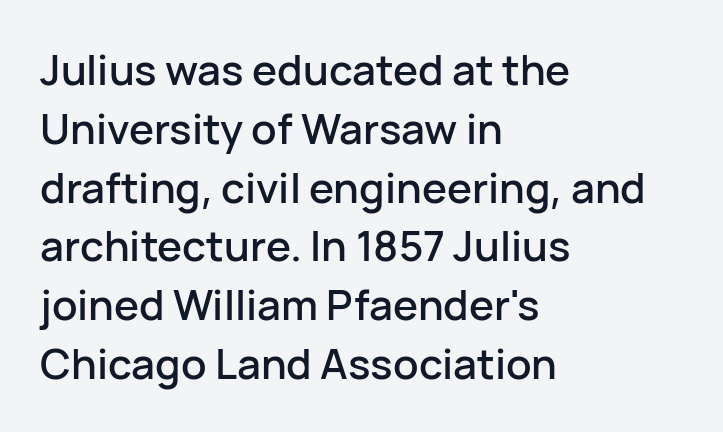
Q: Is the text italic (slanted)? A: No, it is upright.
Q: Is the typeface a serif or a sans-serif typeface? A: Sans-serif.
Q: Is the text underlined? A: No.
Q: How is the paragraph aligned? A: Left-aligned.
Q: Is the spacing between letters normal or unusually wide? A: Normal.
Q: Is the spacing between lines tight, normal or loose? A: Normal.
Q: Width (condensed, normal, or wide)? A: Normal.
Q: Stroke contrast? A: Low.
Q: x-height? A: Medium.
Q: Monospaced? A: No.
